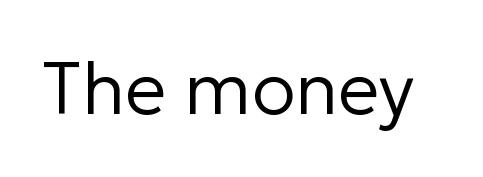
{"serif": "no", "italic": "no", "bold": "no", "weight": "regular", "width": "normal", "stroke_contrast": "low", "x_height": "medium", "monospaced": "no", "underline": "no", "letter_spacing": "normal", "letter_spacing_em": 0.0, "glyph_px": 73}
